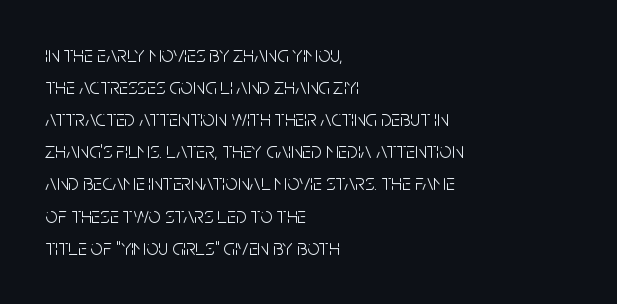
The image shows 22 px text type, upright; set left-aligned, normal line spacing (1.46x), normal letter spacing, not underlined.
